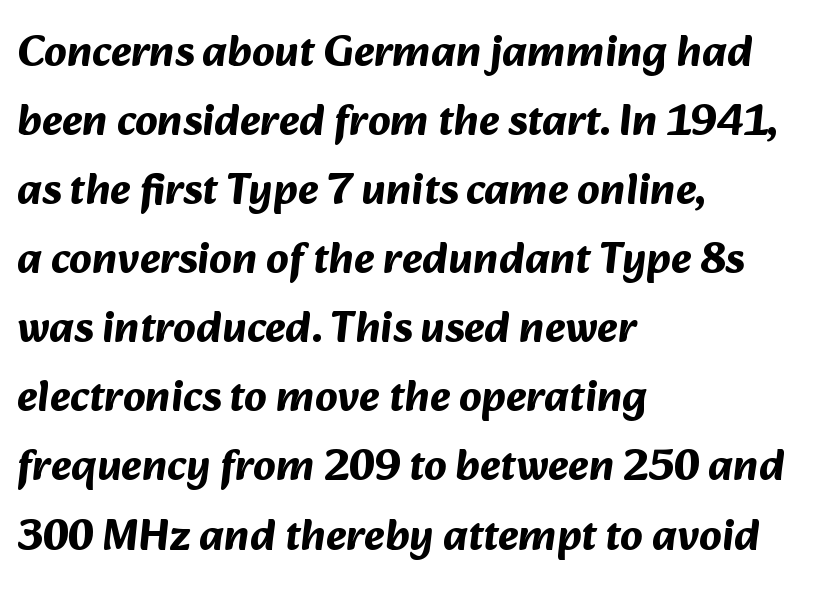
The image shows 44 px bold sans-serif type; set left-aligned, normal line spacing (1.57x), normal letter spacing, not underlined; medium stroke contrast and a medium x-height.
